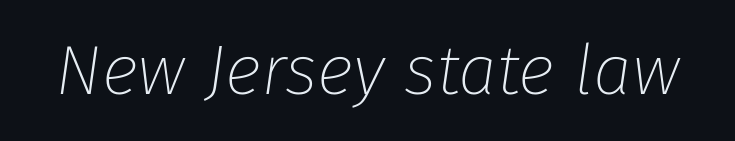
{"italic": "yes", "lean": "right", "slant_degrees": 8, "bold": "no", "weight": "thin", "width": "normal", "stroke_contrast": "low", "x_height": "medium", "monospaced": "no", "underline": "no", "letter_spacing": "normal", "letter_spacing_em": 0.0, "glyph_px": 70}
